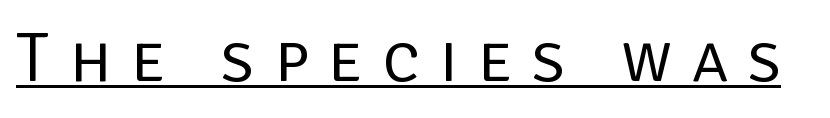
This rendering features underlined lettering. Do the characters align in a grid? No, the font is proportional. Substantial extra tracking has been applied to these lines. Does the type have serifs? No, each stem ends abruptly.
